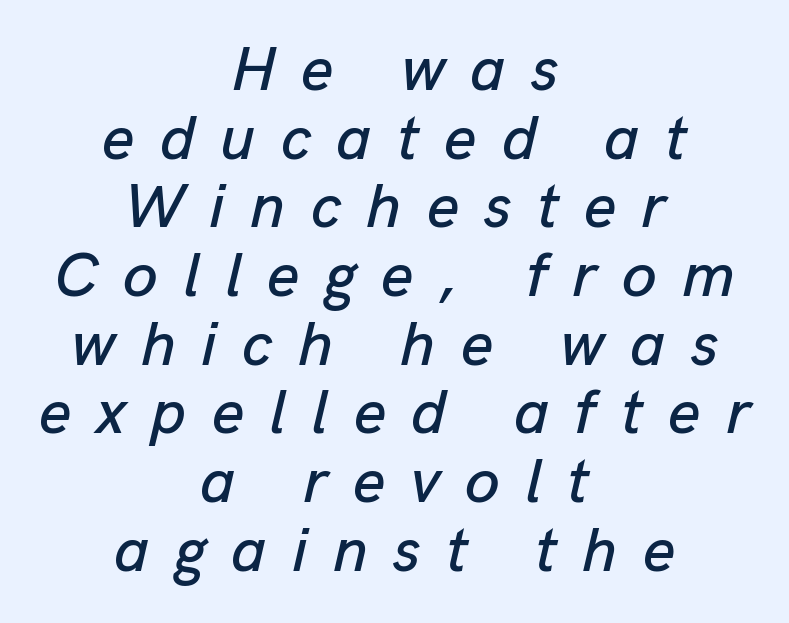
Q: Is the text italic (slanted)? A: Yes, it leans right by about 13 degrees.
Q: Is the text underlined? A: No.
Q: How is the paragraph aligned? A: Centered.
Q: Is the spacing between letters normal or unusually wide? A: Unusually wide.
Q: Is the spacing between lines tight, normal or loose? A: Tight.
Q: Width (condensed, normal, or wide)? A: Normal.
Q: Stroke contrast? A: Low.
Q: x-height? A: Medium.
Q: Monospaced? A: No.
